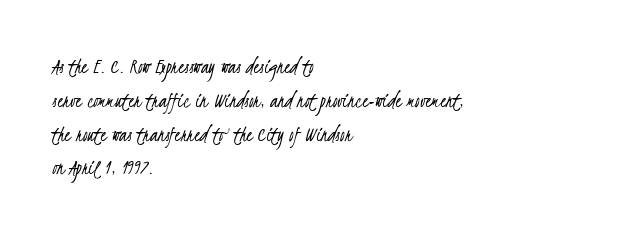
{"bold": "no", "underline": "no", "align": "left", "line_spacing": "normal", "line_spacing_ratio": 1.47, "letter_spacing": "normal", "letter_spacing_em": 0.0, "glyph_px": 23}
